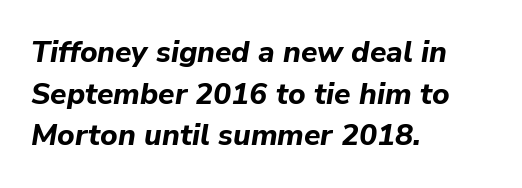
Does extra space separate the letters? No, they use regular spacing. Vertically, the passage feels balanced, rows spaced as you'd expect. The lines in this sample share a left origin and differ only in where they stop. Lines of text with bare space underneath. These lines were composed using italics. Varying glyph widths throughout — classic text-font behaviour.
